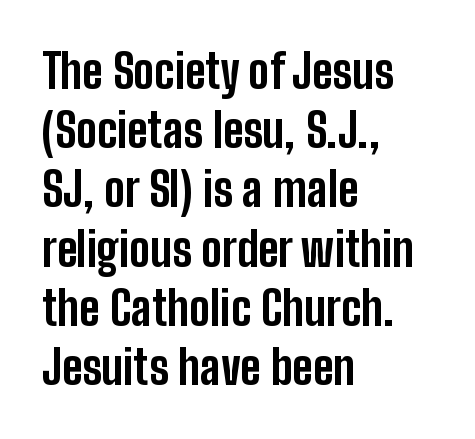
Q: Is the text bold? A: Yes.
Q: Is the text italic (slanted)? A: No, it is upright.
Q: Is the typeface a serif or a sans-serif typeface? A: Sans-serif.
Q: Is the text underlined? A: No.
Q: How is the paragraph aligned? A: Left-aligned.
Q: Is the spacing between letters normal or unusually wide? A: Normal.
Q: Is the spacing between lines tight, normal or loose? A: Normal.
Q: Width (condensed, normal, or wide)? A: Condensed.
Q: Stroke contrast? A: Low.
Q: x-height? A: Medium.
Q: Monospaced? A: No.
